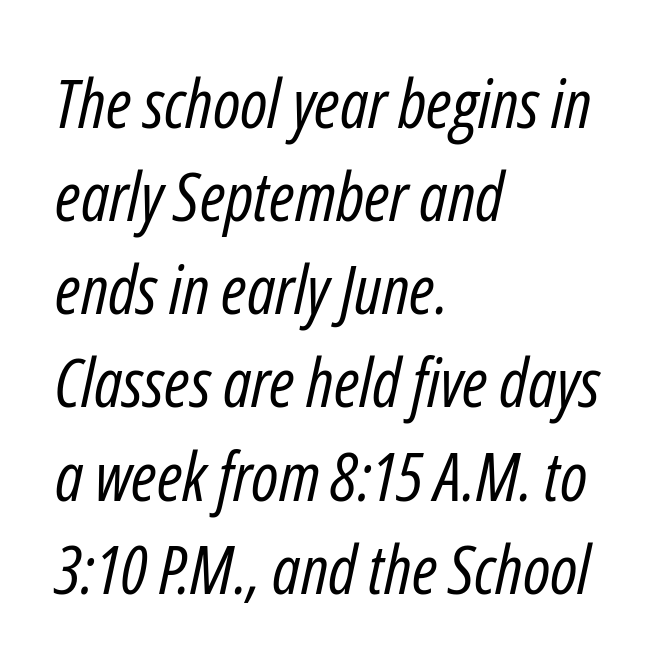
The image shows 68 px regular-weight, condensed type, italic (leaning right); set left-aligned, normal line spacing (1.37x), normal letter spacing, not underlined; low stroke contrast and a medium x-height.
